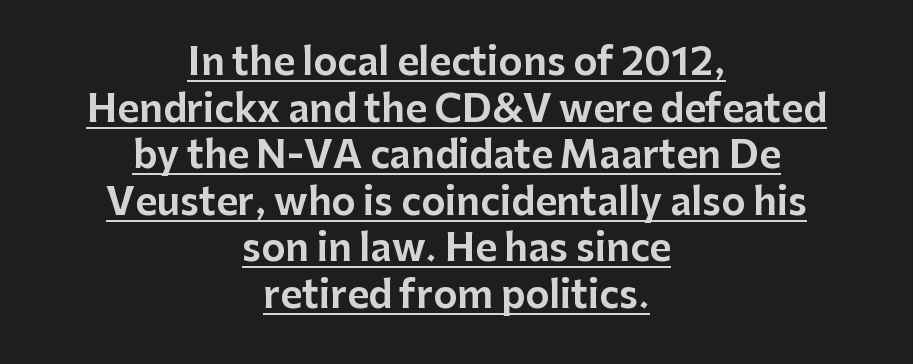
Q: Is the text italic (slanted)? A: No, it is upright.
Q: Is the typeface a serif or a sans-serif typeface? A: Sans-serif.
Q: Is the text underlined? A: Yes.
Q: How is the paragraph aligned? A: Centered.
Q: Is the spacing between letters normal or unusually wide? A: Normal.
Q: Is the spacing between lines tight, normal or loose? A: Normal.
Q: Width (condensed, normal, or wide)? A: Normal.
Q: Stroke contrast? A: Low.
Q: x-height? A: Medium.
Q: Monospaced? A: No.
